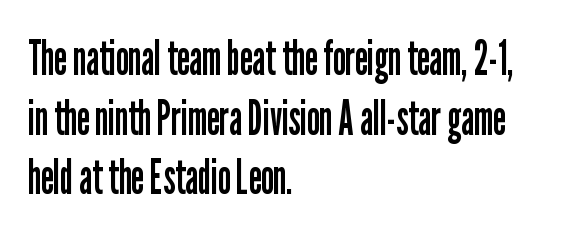
{"serif": "no", "italic": "no", "bold": "no", "weight": "regular", "width": "condensed", "stroke_contrast": "low", "x_height": "medium", "monospaced": "no", "underline": "no", "align": "left", "line_spacing_ratio": 1.24, "letter_spacing": "normal", "letter_spacing_em": 0.0, "glyph_px": 48}
